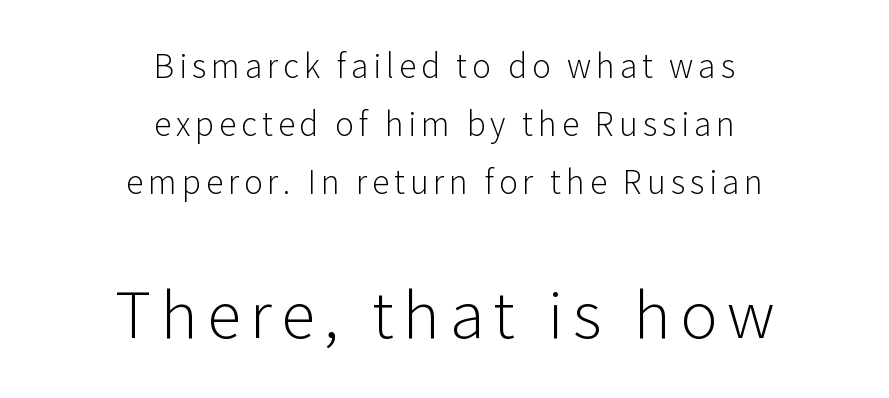
Here the second block reads like a headline and the first like body copy. No chunkiness to these letters — they're not bold. No italicization has been applied; the sample stays upright. Here the designer chose a conventional face with non-uniform glyph widths. These lines are composed in type without serifs. Beneath every word, the page is bare.
